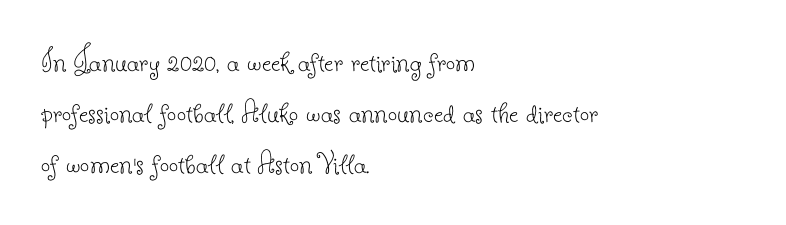
Weight: not bold — regular or lighter. This rendering features lettering with no underline. Note the varied advance widths — an 'i' is clearly narrower than an 'm'. There is no visible air inserted between adjacent glyphs. Quick note: interline space is typical. Small tapered or slab feet sit at the stroke ends, so this counts as serif.
